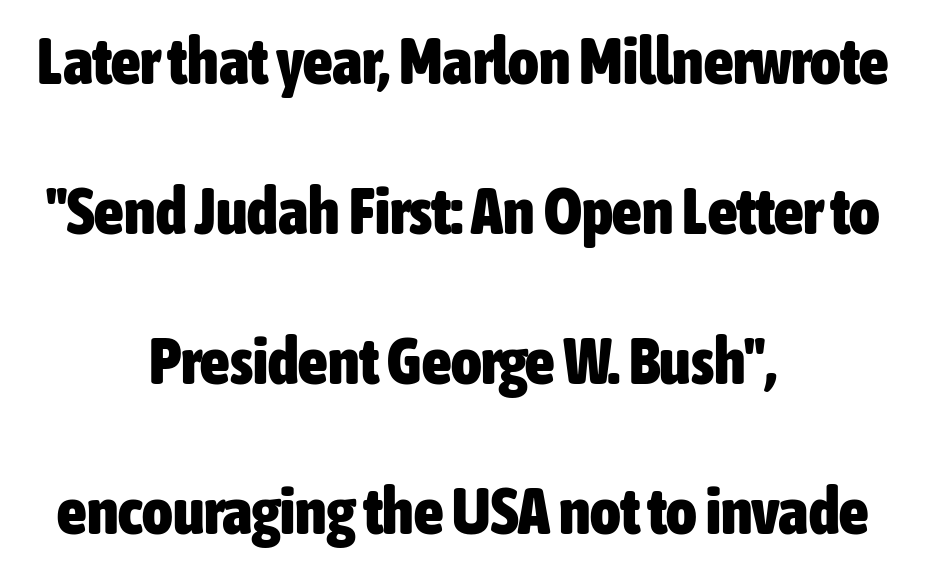
The image shows 65 px heavy, condensed sans-serif type, upright; set centered, loose line spacing (2.31x), normal letter spacing, not underlined; low stroke contrast and a medium x-height.
